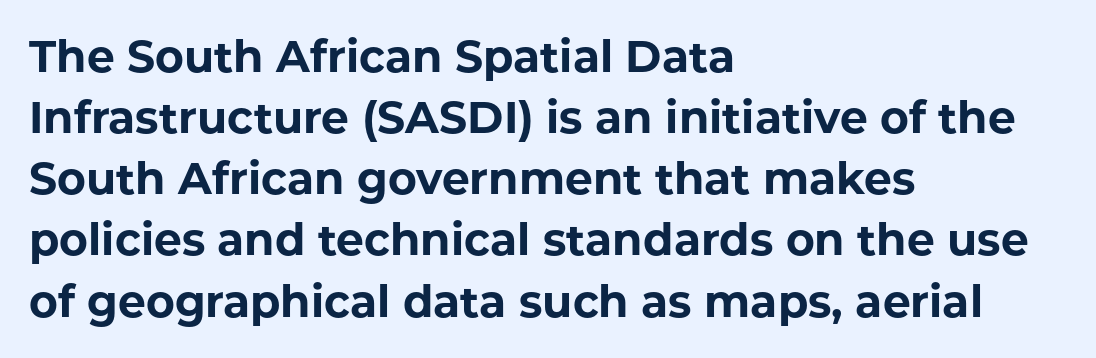
{"serif": "no", "italic": "no", "bold": "yes", "weight": "bold", "width": "normal", "stroke_contrast": "low", "x_height": "medium", "monospaced": "no", "underline": "no", "align": "left", "line_spacing": "normal", "line_spacing_ratio": 1.39, "letter_spacing": "normal", "letter_spacing_em": 0.0, "glyph_px": 44}
